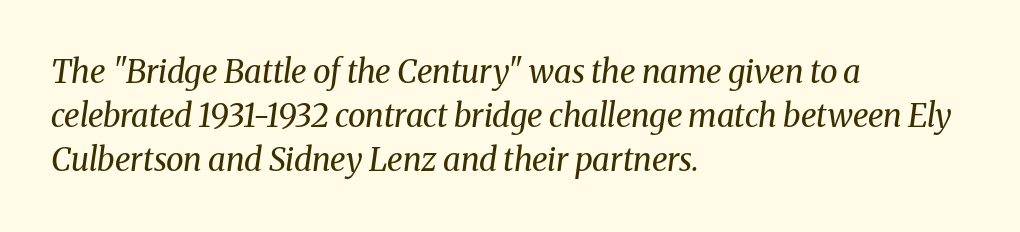
An italicized treatment has been applied to the whole sample. This rendering features lettering with no underline. This rendering leaves character spacing at its baseline value. The text was rendered using a seriffed face with decorative stroke endings.
